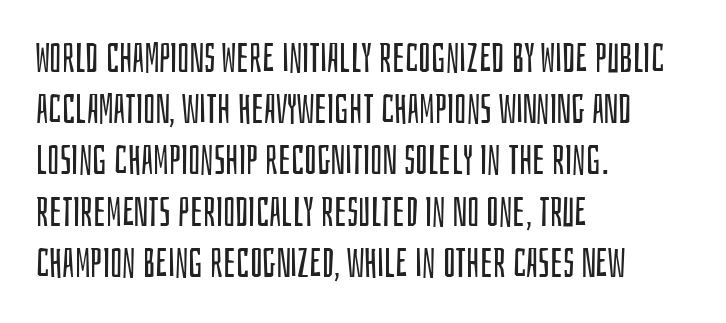
The face looks like a standard text weight, possibly lighter. No extra tracking has been applied to these lines. Looks like regular typesetting: each glyph gets only the width it needs. Compared with a centered layout, this one pins lines to the left instead. Serif or sans? Sans — the stroke terminals are bare.
